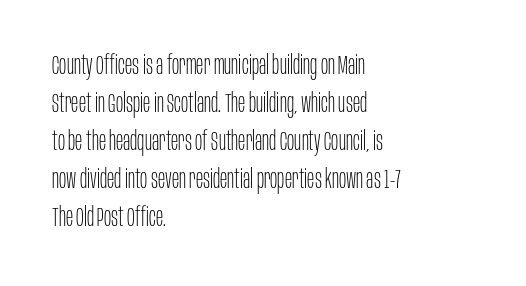
Q: Is the text bold? A: No.
Q: Is the text italic (slanted)? A: No, it is upright.
Q: Is the text underlined? A: No.
Q: How is the paragraph aligned? A: Left-aligned.
Q: Is the spacing between letters normal or unusually wide? A: Normal.
Q: Is the spacing between lines tight, normal or loose? A: Normal.
